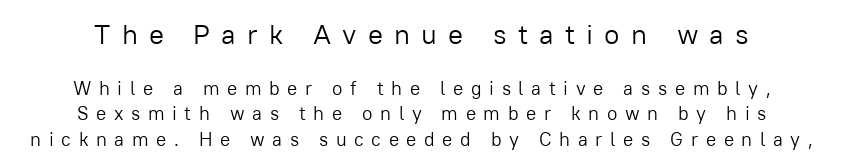
The image shows 28 px light sans-serif type, upright; set normal line spacing (1.34x), unusually wide letter spacing (+0.4 em), not underlined; the first (top) block is 1.47x larger; low stroke contrast and a medium x-height.
